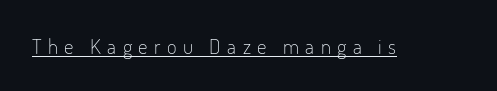
Is the stroke heavy? The answer is a plain regular-or-lighter. Beneath each row of characters lies a ruled line. When letters stand straight like this, we call the style roman or upright. Short note: letters widely spaced.
